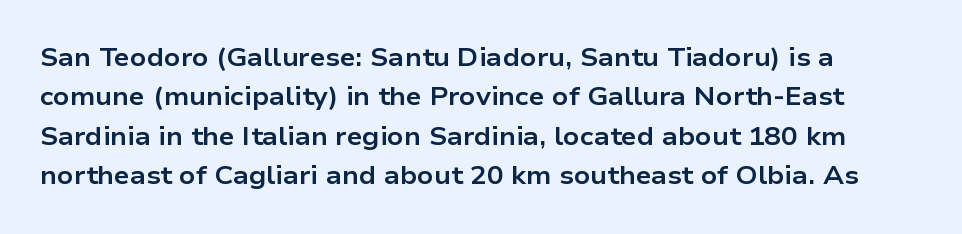
Evenly set lines give the paragraph a standard silhouette. Glance below the letters and you will spot only blank space. Typeset ragged right — the left edge is the straight one. This sample uses plain, unmodified letter spacing. Style check: upright. I'd describe the lettering as bold — thick and assertive.
